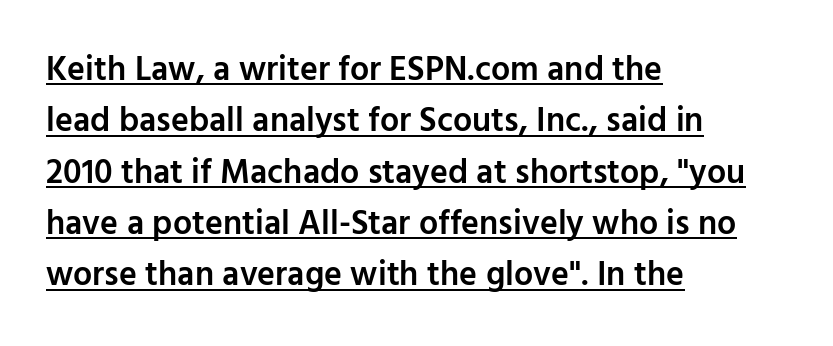
Q: Is the text bold? A: Semi-bold.
Q: Is the text italic (slanted)? A: No, it is upright.
Q: Is the typeface a serif or a sans-serif typeface? A: Sans-serif.
Q: Is the text underlined? A: Yes.
Q: How is the paragraph aligned? A: Left-aligned.
Q: Is the spacing between letters normal or unusually wide? A: Normal.
Q: Is the spacing between lines tight, normal or loose? A: Normal.
Q: Width (condensed, normal, or wide)? A: Normal.
Q: Stroke contrast? A: Low.
Q: x-height? A: Medium.
Q: Monospaced? A: No.
